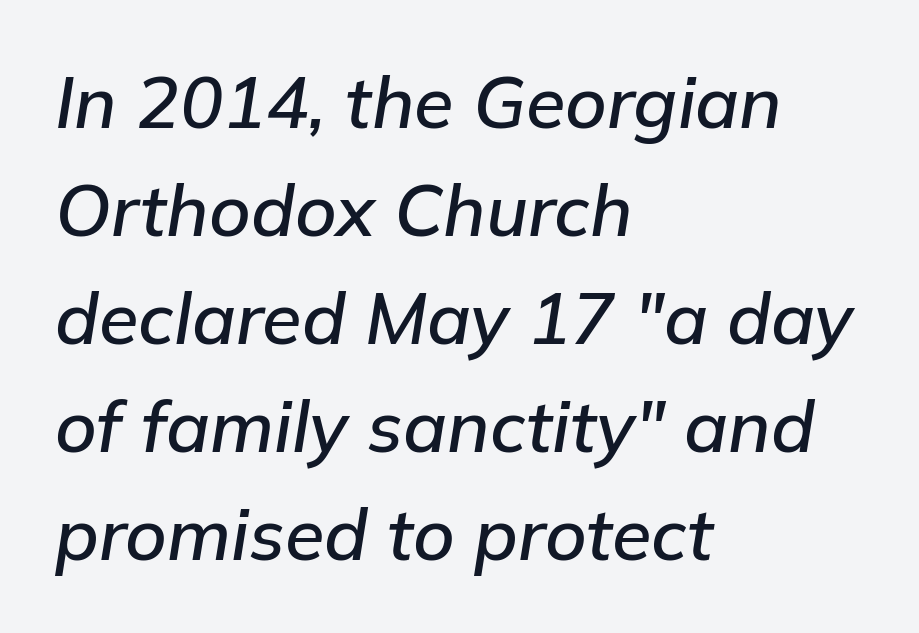
Clear beneath every line of the passage. In terms of leading, this rendering sits right in the middle. Notice how the passage keeps a crisp vertical edge on the left only. The rendering applies a slant to the glyphs. Looks like regular typesetting: each glyph gets only the width it needs. In terms of letterspacing, this is plain default setting.
